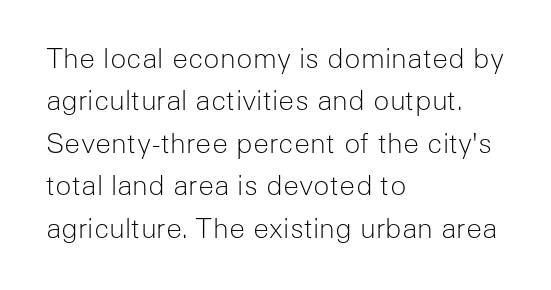
Q: Is the text bold? A: No.
Q: Is the text italic (slanted)? A: No, it is upright.
Q: Is the text underlined? A: No.
Q: How is the paragraph aligned? A: Left-aligned.
Q: Is the spacing between letters normal or unusually wide? A: Normal.
Q: Is the spacing between lines tight, normal or loose? A: Normal.
